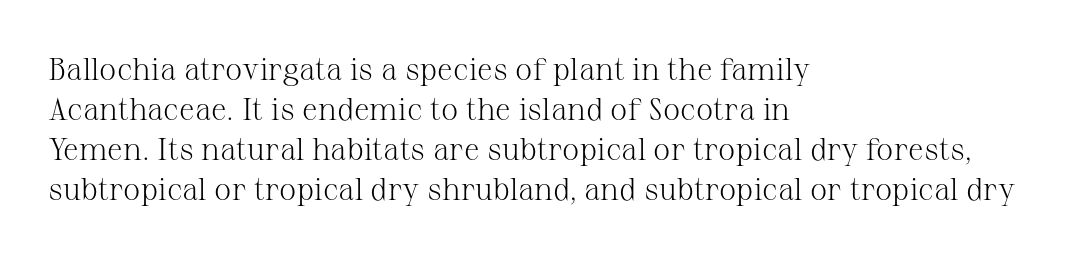
{"serif": "yes", "italic": "no", "bold": "no", "weight": "light", "width": "normal", "stroke_contrast": "medium", "x_height": "medium", "monospaced": "no", "underline": "no", "align": "left", "line_spacing": "normal", "line_spacing_ratio": 1.29, "letter_spacing": "normal", "letter_spacing_em": 0.0, "glyph_px": 31}
